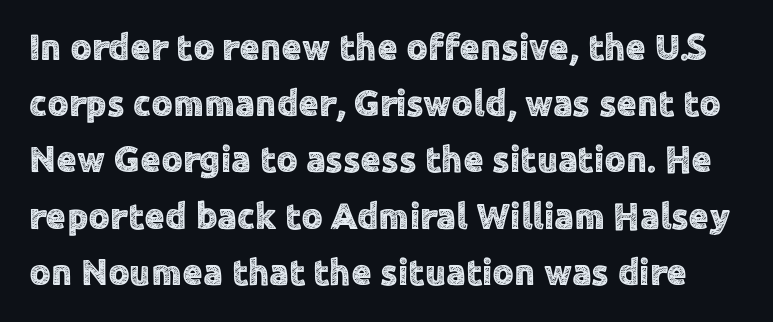
A typesetter would call this proportional, since set widths differ per character. Italic? Not at all — the glyphs are vertical. A clean baseline with only descenders dipping below it. Here the glyphs are tracked normally, forming tight word shapes. Summary of vertical rhythm: regular, with standard interline spacing. In terms of letterform style, serifs are entirely absent.
